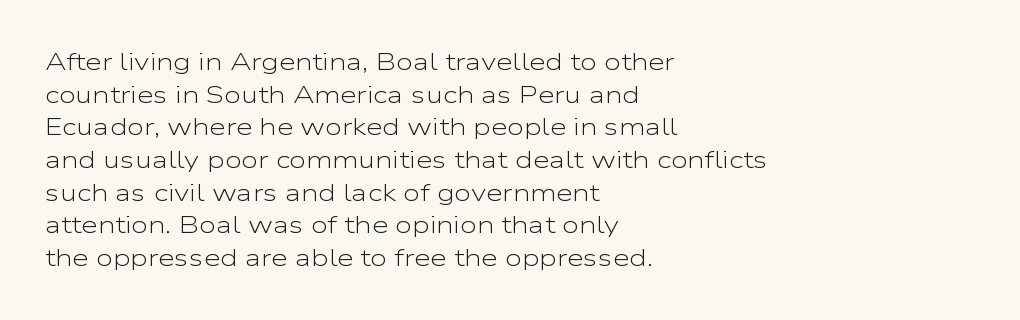
{"italic": "no", "bold": "no", "underline": "no", "align": "left", "line_spacing": "normal", "line_spacing_ratio": 1.36, "letter_spacing": "normal", "letter_spacing_em": 0.0, "glyph_px": 24}
